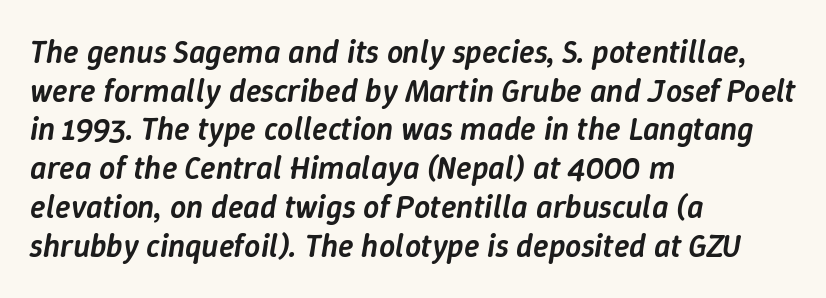
The image shows 32 px semibold type, italic (leaning right); set left-aligned, line spacing 1.21x, normal letter spacing, not underlined; low stroke contrast and a medium x-height.
